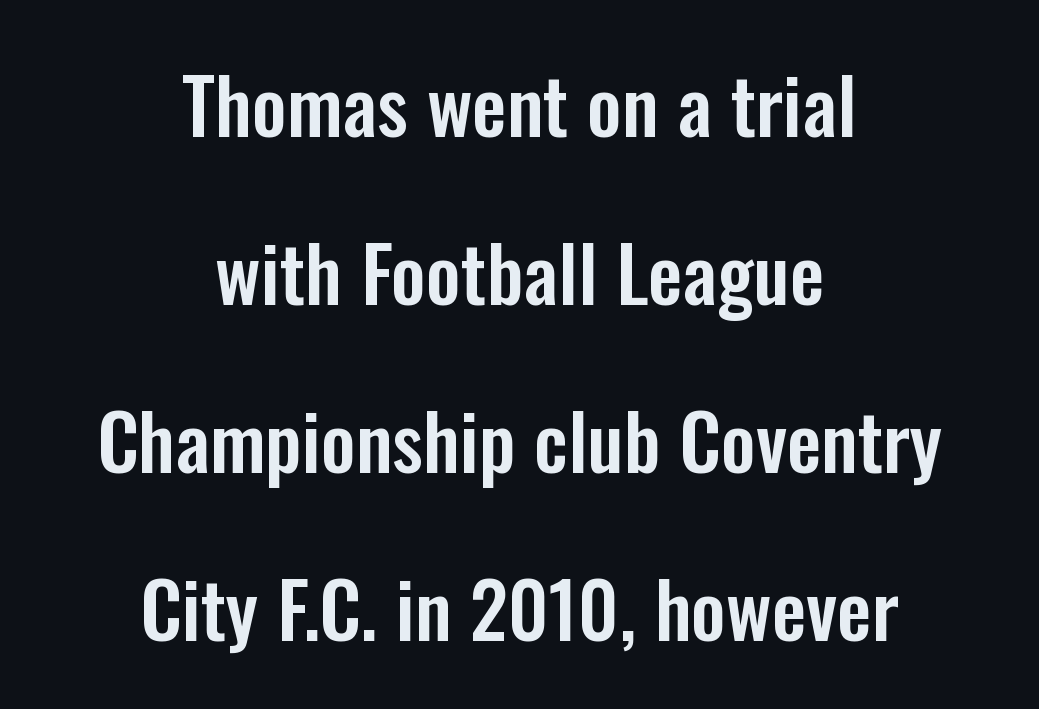
Looks like regular typesetting: each glyph gets only the width it needs. Horizontal bands of white between lines are thick stripes. The axis of the letterforms is exactly vertical. These lines are composed in type without serifs. This sample is center-justified, so both line endings float freely.
